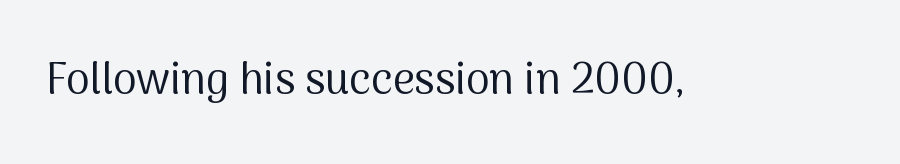
Q: Is the text bold? A: No.
Q: Is the text italic (slanted)? A: No, it is upright.
Q: Is the typeface a serif or a sans-serif typeface? A: Sans-serif.
Q: Is the text underlined? A: No.
Q: Is the spacing between letters normal or unusually wide? A: Normal.
Q: Width (condensed, normal, or wide)? A: Normal.
Q: Stroke contrast? A: Medium.
Q: x-height? A: Medium.
Q: Monospaced? A: No.
